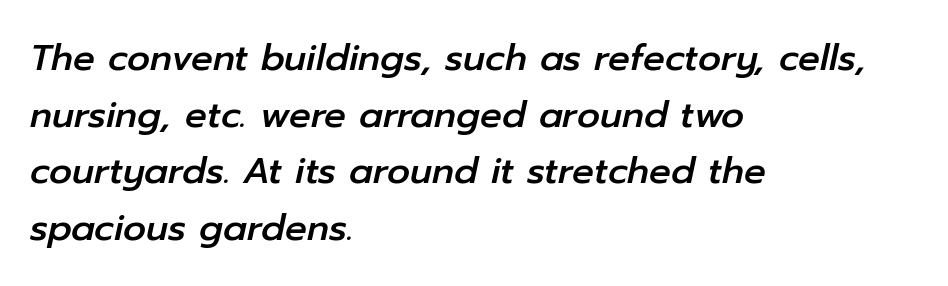
The image shows 36 px text type, italic (leaning right); set left-aligned, normal line spacing (1.57x), normal letter spacing, not underlined; low stroke contrast and a medium x-height.
